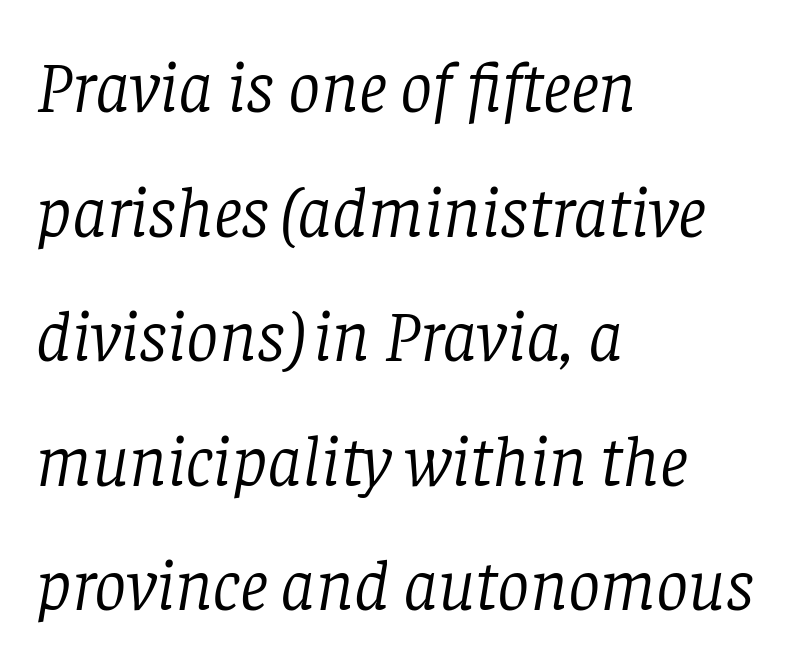
The image shows 72 px light serif type, italic (leaning right); set left-aligned, line spacing 1.73x, normal letter spacing, not underlined; low stroke contrast and a large x-height.
